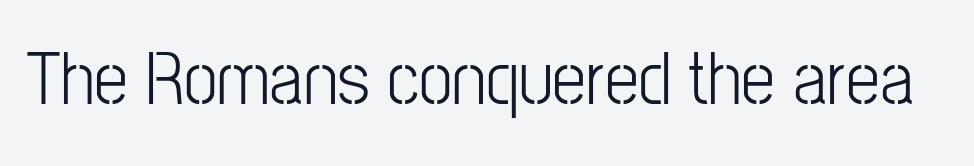
Q: Is the text bold? A: No.
Q: Is the text italic (slanted)? A: No, it is upright.
Q: Is the typeface a serif or a sans-serif typeface? A: Sans-serif.
Q: Is the text underlined? A: No.
Q: Is the spacing between letters normal or unusually wide? A: Normal.
Q: Width (condensed, normal, or wide)? A: Condensed.
Q: Stroke contrast? A: Low.
Q: x-height? A: Medium.
Q: Monospaced? A: No.
